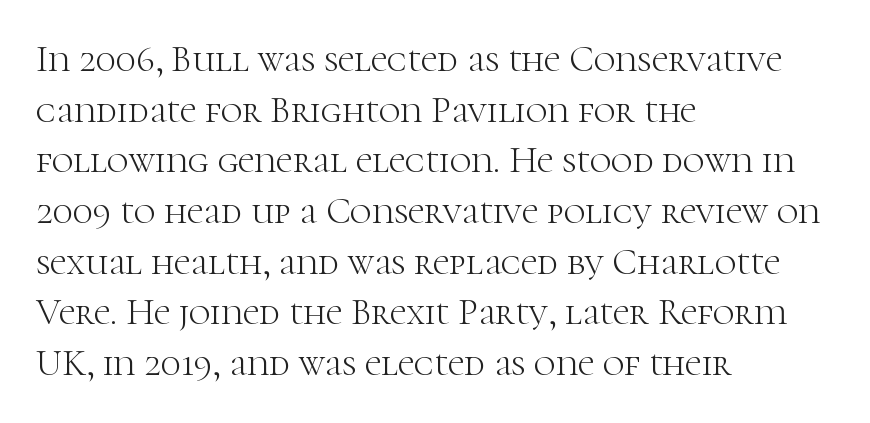
Q: Is the text bold? A: No.
Q: Is the text italic (slanted)? A: No, it is upright.
Q: Is the typeface a serif or a sans-serif typeface? A: Serif.
Q: Is the text underlined? A: No.
Q: How is the paragraph aligned? A: Left-aligned.
Q: Is the spacing between letters normal or unusually wide? A: Normal.
Q: Is the spacing between lines tight, normal or loose? A: Normal.
Q: Width (condensed, normal, or wide)? A: Normal.
Q: Stroke contrast? A: High.
Q: x-height? A: Medium.
Q: Monospaced? A: No.
